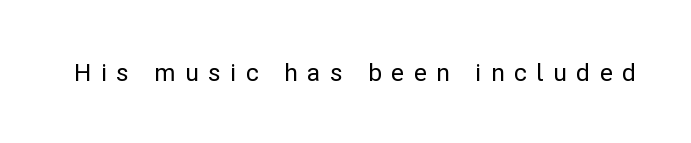
The letters stand upright; this is a roman face. Letter spacing: wide. Any mark beneath the type? The region is blank.
